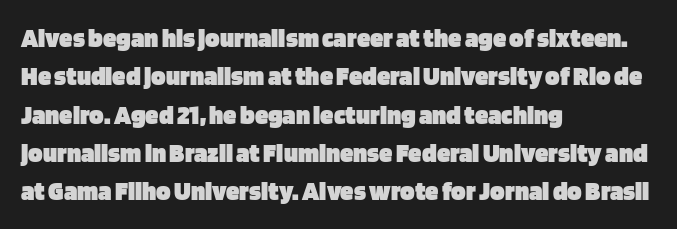
Glyph-to-glyph distance matches everyday printed text. Notice how thick the strokes are: this is what a full bold looks like. A normal amount of white space separates one row of letters from the next. Only glyphs here, with clear space below each row. Vertical strokes here are truly vertical.
